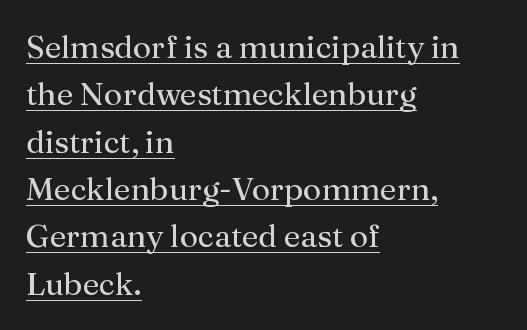
The image shows 32 px regular-weight serif type, upright; set left-aligned, normal line spacing (1.48x), normal letter spacing, underlined; medium stroke contrast and a medium x-height.
